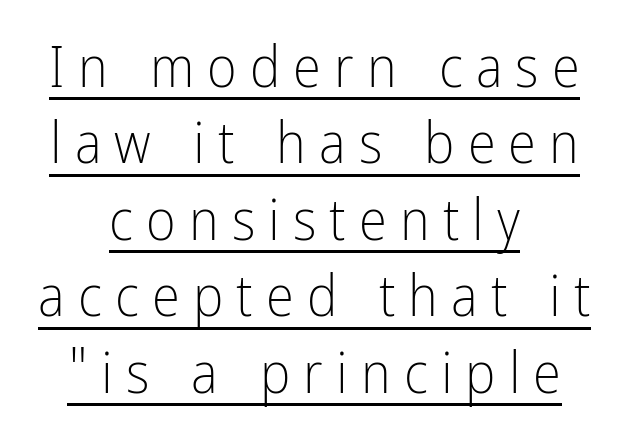
Here the designer chose a conventional face with non-uniform glyph widths. Notice how the passage keeps no hard edge, just a central spine. No feet cap the strokes, marking this as sans-serif type. Does extra space separate the letters? Yes, quite a lot of it.
